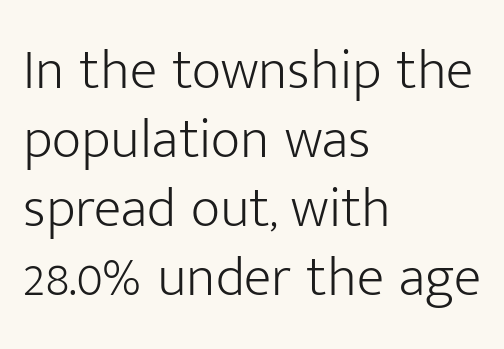
{"serif": "no", "italic": "no", "bold": "no", "weight": "light", "width": "normal", "stroke_contrast": "low", "x_height": "medium", "monospaced": "no", "underline": "no", "align": "left", "line_spacing_ratio": 1.21, "letter_spacing": "normal", "letter_spacing_em": 0.0, "glyph_px": 57}
